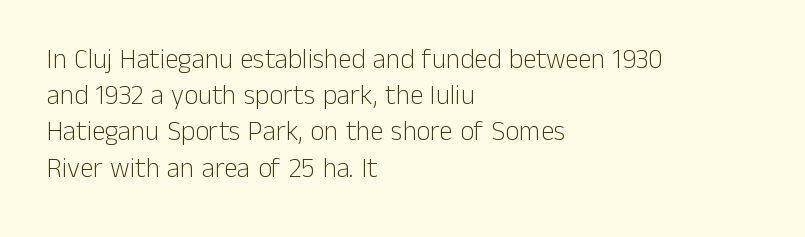
The image shows 27 px text type, upright; set left-aligned, normal line spacing (1.34x), normal letter spacing, not underlined.
